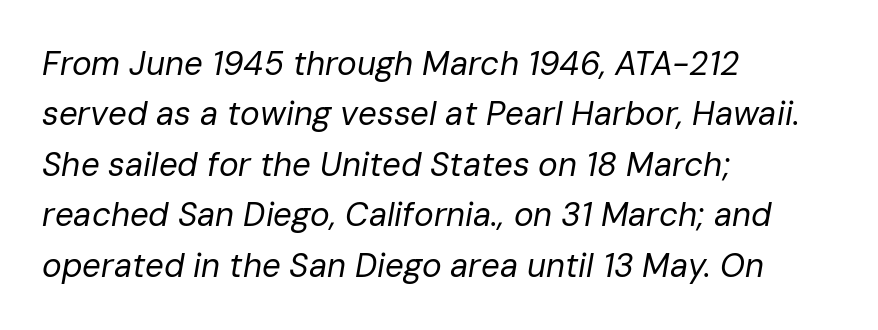
The image shows 33 px regular-weight type, italic (leaning right); set left-aligned, normal line spacing (1.53x), normal letter spacing, not underlined; low stroke contrast and a medium x-height.
